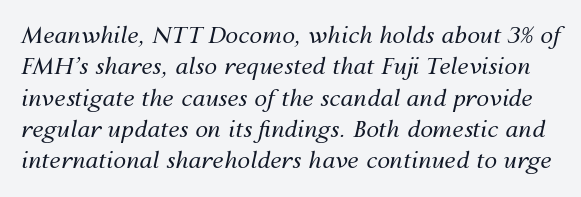
Think standard paragraph weight, or any step lighter than that. You could call the tracking neutral — neither tight nor loose. What's the leading like? Ordinary, nothing unusual. The font's italic variant was chosen for this text. Any mark beneath the type? The region is blank.
